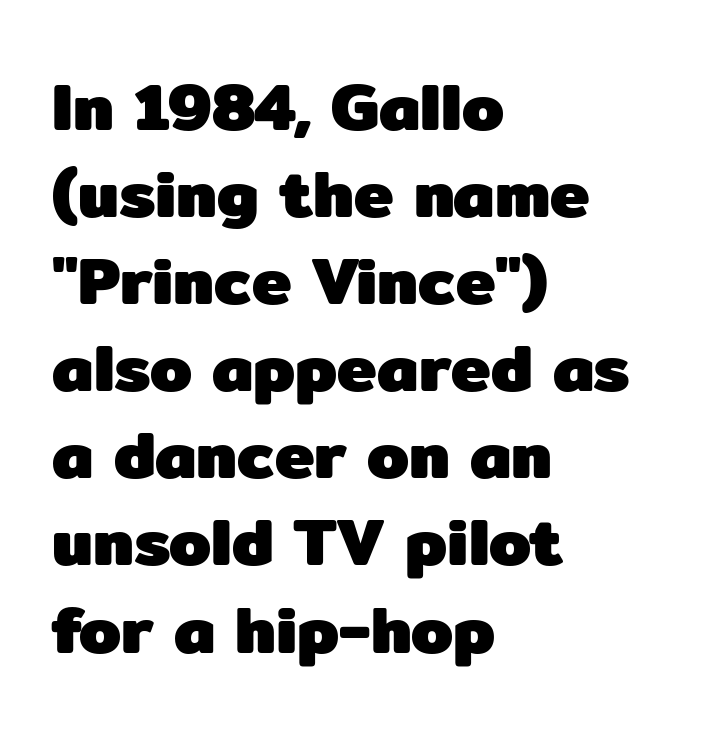
The image shows 67 px heavy sans-serif type, upright; set left-aligned, normal line spacing (1.3x), normal letter spacing, not underlined; low stroke contrast and a medium x-height.
